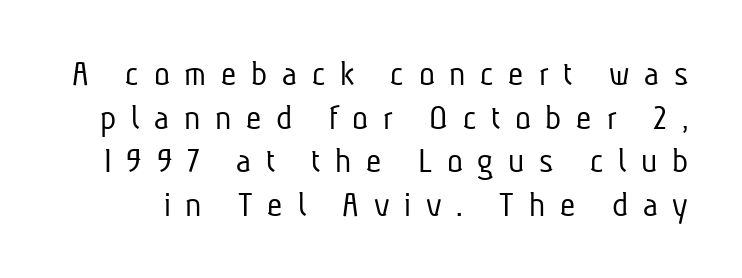
Check under the words: just untouched page. Think standard paragraph weight, or any step lighter than that. Honestly, the letter spacing is so wide it's the main thing you notice. Think of a printed novel: that variable character pitch is what you see here. The designer went with a sans here, leaving each stem footless.
